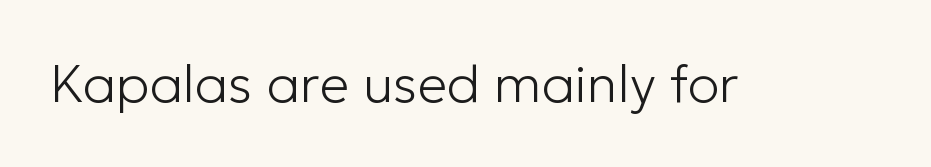
The image shows 53 px light sans-serif type, upright; set normal letter spacing, not underlined; low stroke contrast and a medium x-height.
